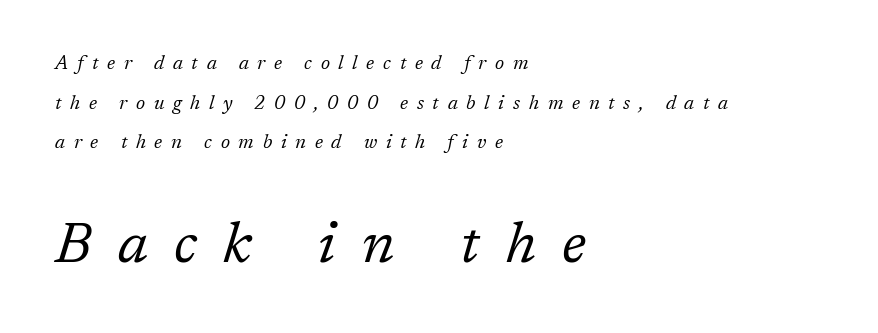
Tracking value appears strongly positive — letters spread wide. Proportional: the letters do not fall into vertical columns. Reading down the column, the eye jumps a long way to each next line. Letters rest on an invisible, unmarked baseline.
